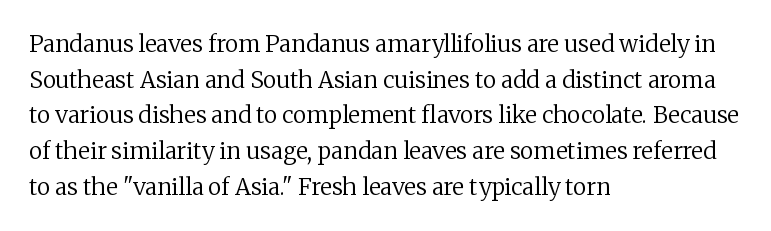
Baseline-to-baseline distance is the conventional proportion of letter height. The passage is arranged the way most books set body copy — flush left. The glyphs are unaccompanied by any horizontal stroke below them. The gaps between neighbouring characters are ordinary and unremarkable.
